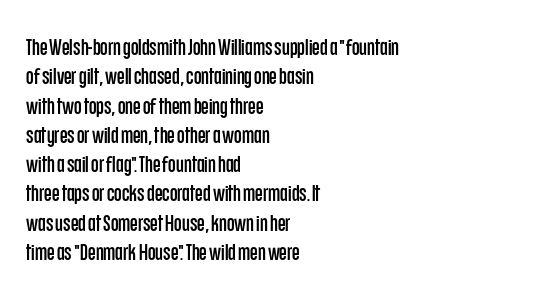
Q: Is the text italic (slanted)? A: No, it is upright.
Q: Is the text underlined? A: No.
Q: How is the paragraph aligned? A: Left-aligned.
Q: Is the spacing between letters normal or unusually wide? A: Normal.
Q: Is the spacing between lines tight, normal or loose? A: Normal.
